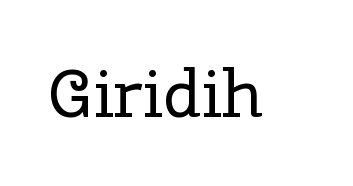
Q: Is the text bold? A: No.
Q: Is the text italic (slanted)? A: No, it is upright.
Q: Is the typeface a serif or a sans-serif typeface? A: Serif.
Q: Is the text underlined? A: No.
Q: Is the spacing between letters normal or unusually wide? A: Normal.
Q: Width (condensed, normal, or wide)? A: Normal.
Q: Stroke contrast? A: Low.
Q: x-height? A: Medium.
Q: Monospaced? A: No.
